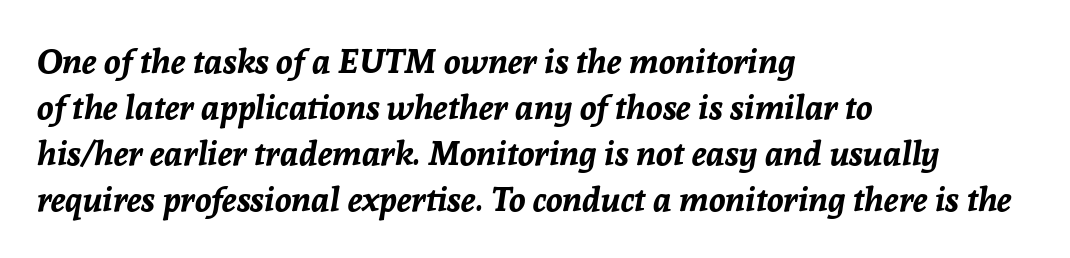
The image shows 34 px bold type, italic (leaning right); set left-aligned, normal line spacing (1.35x), normal letter spacing, not underlined; low stroke contrast and a medium x-height.
